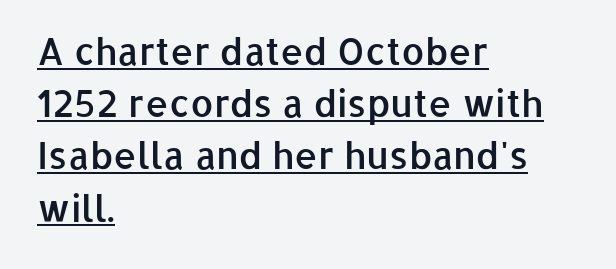
The image shows 37 px semibold sans-serif type, upright; set left-aligned, normal line spacing (1.41x), normal letter spacing, underlined; low stroke contrast and a medium x-height.
